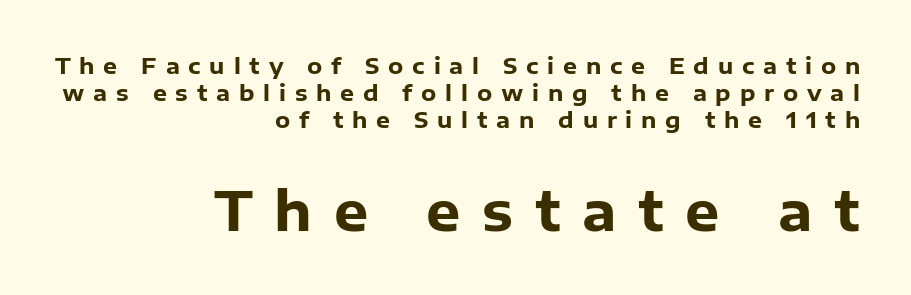
{"serif": "no", "italic": "no", "bold": "yes", "weight": "heavy", "width": "normal", "stroke_contrast": "low", "x_height": "medium", "monospaced": "no", "underline": "no", "align": "right", "line_spacing_ratio": 1.23, "letter_spacing": "wide", "letter_spacing_em": 0.4, "larger_block": "second", "size_ratio": 2.45, "glyph_px": 54}
